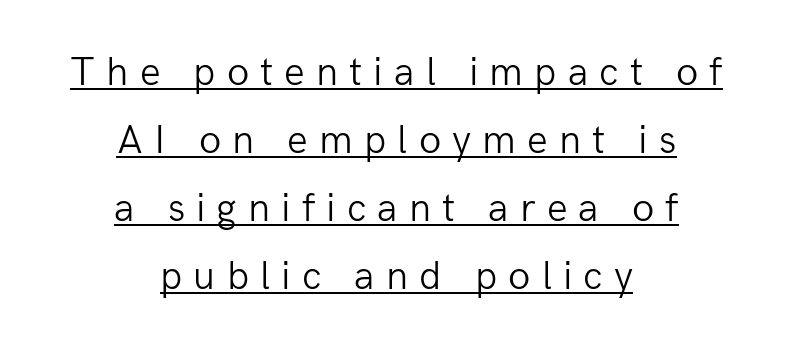
{"serif": "no", "italic": "no", "bold": "no", "weight": "light", "width": "normal", "stroke_contrast": "low", "x_height": "medium", "monospaced": "no", "underline": "yes", "align": "center", "line_spacing": "normal", "line_spacing_ratio": 1.66, "letter_spacing": "wide", "letter_spacing_em": 0.27, "glyph_px": 41}
